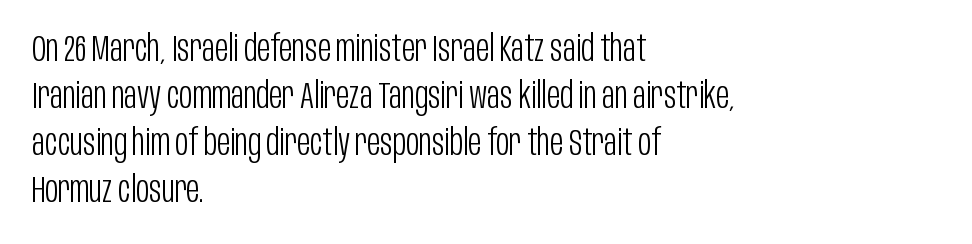
Q: Is the text bold? A: No.
Q: Is the text italic (slanted)? A: No, it is upright.
Q: Is the typeface a serif or a sans-serif typeface? A: Sans-serif.
Q: Is the text underlined? A: No.
Q: How is the paragraph aligned? A: Left-aligned.
Q: Is the spacing between letters normal or unusually wide? A: Normal.
Q: Is the spacing between lines tight, normal or loose? A: Normal.
Q: Width (condensed, normal, or wide)? A: Condensed.
Q: Stroke contrast? A: Low.
Q: x-height? A: Large.
Q: Monospaced? A: No.
